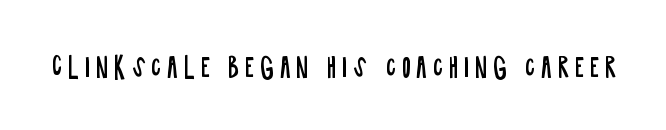
Q: Is the text bold? A: No.
Q: Is the text italic (slanted)? A: No, it is upright.
Q: Is the text underlined? A: No.
Q: Is the spacing between letters normal or unusually wide? A: Unusually wide.
